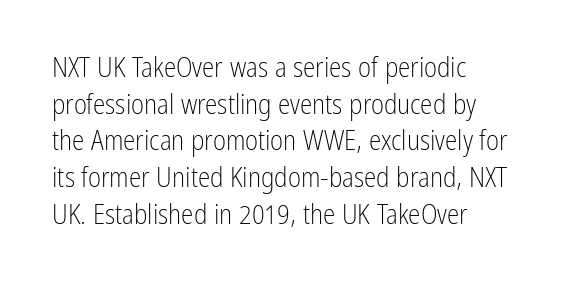
{"serif": "no", "italic": "no", "bold": "no", "weight": "light", "width": "condensed", "stroke_contrast": "low", "x_height": "medium", "monospaced": "no", "underline": "no", "align": "left", "line_spacing": "normal", "line_spacing_ratio": 1.31, "letter_spacing": "normal", "letter_spacing_em": 0.0, "glyph_px": 28}
